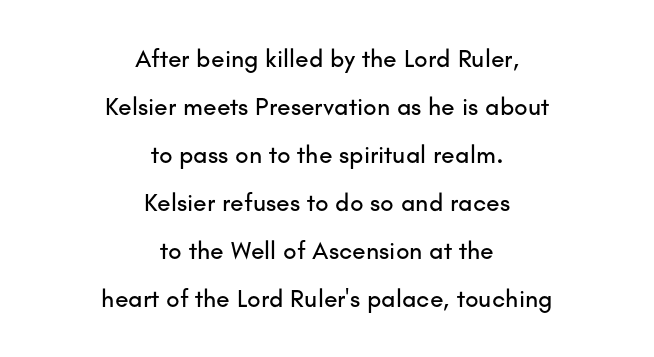
The typesetter chose a symmetrical, centered arrangement here. Designer's note — italics off, roman on. Leading: increased. The strip under each line holds only bare page.
